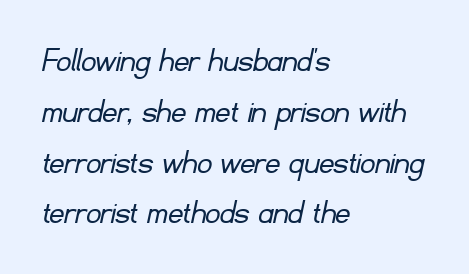
The image shows 36 px light sans-serif type; set left-aligned, normal line spacing (1.41x), normal letter spacing, not underlined; low stroke contrast and a small x-height.
